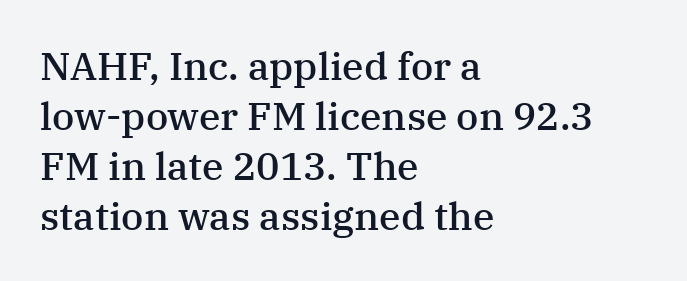
The vertical gap from one line to the next is medium. Does the weight exceed regular? Yes, but only to semibold. Check the space under the baseline: it is left empty. The letters advance in unequal steps, a hallmark of proportional type. Short note: letters normally spaced.
